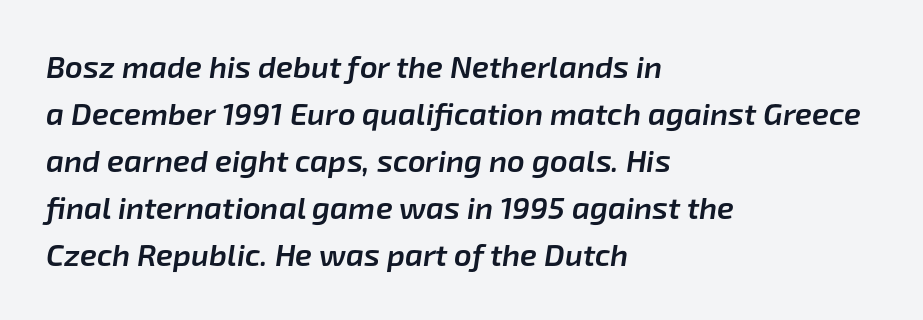
{"italic": "yes", "lean": "right", "slant_degrees": 8, "bold": "semi", "weight": "semibold", "width": "normal", "stroke_contrast": "low", "x_height": "medium", "monospaced": "no", "underline": "no", "align": "left", "line_spacing": "normal", "line_spacing_ratio": 1.52, "letter_spacing": "normal", "letter_spacing_em": 0.0, "glyph_px": 31}
